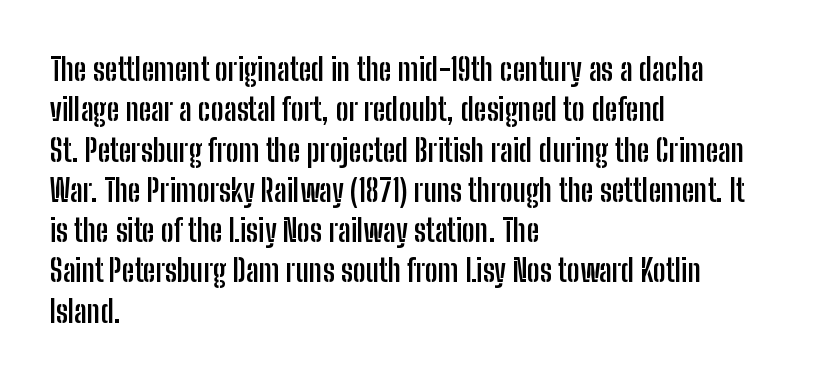
The image shows 31 px semibold, condensed sans-serif type, upright; set left-aligned, normal line spacing (1.3x), normal letter spacing, not underlined; low stroke contrast and a medium x-height.
